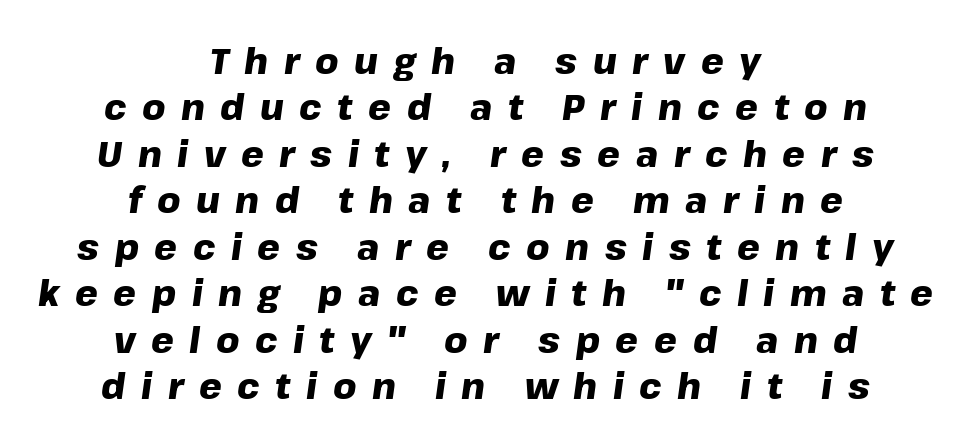
The image shows 36 px heavy type, italic (leaning right); set centered, normal line spacing (1.29x), unusually wide letter spacing (+0.43 em), not underlined; low stroke contrast and a medium x-height.
